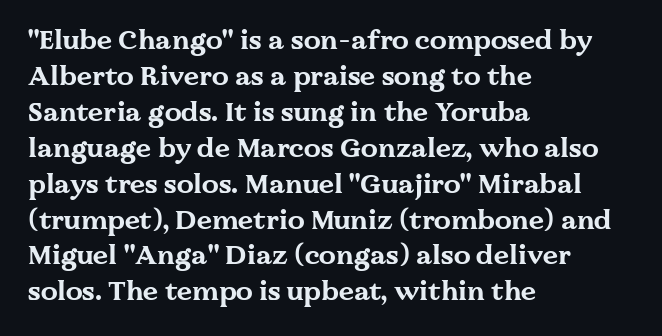
The image shows 27 px bold type, upright; set left-aligned, normal line spacing (1.33x), normal letter spacing, not underlined.
